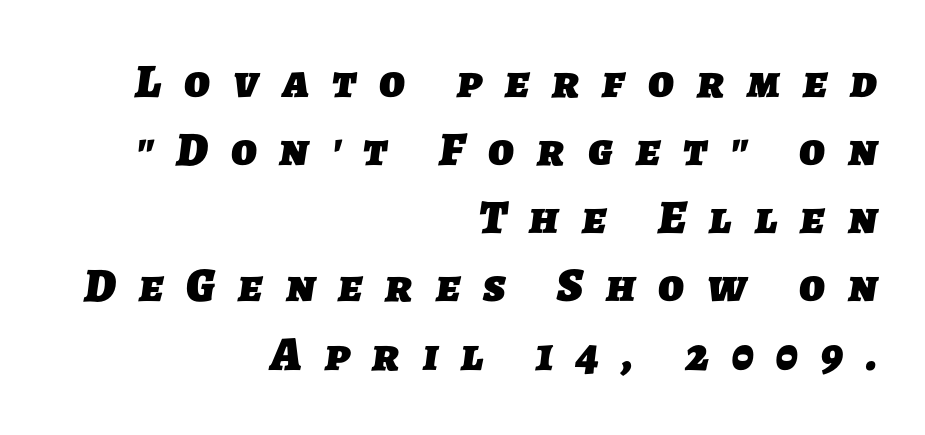
A clean baseline with only descenders dipping below it. Reading down the block, your eye finds every line finishing at a fixed right position. This sample has the flowing, uneven cadence of proportional lettering. Notice how descenders clear the ascenders below comfortably — that's standard leading.
